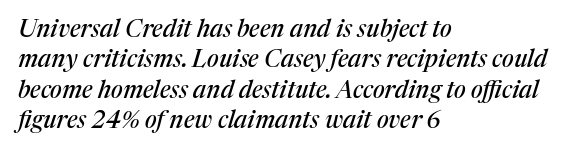
{"italic": "yes", "lean": "right", "slant_degrees": 17, "underline": "no", "align": "left", "line_spacing": "normal", "line_spacing_ratio": 1.27, "letter_spacing": "normal", "letter_spacing_em": 0.0, "glyph_px": 24}
